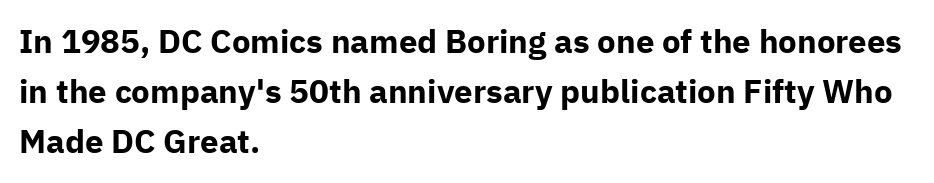
{"serif": "no", "italic": "no", "bold": "yes", "weight": "bold", "width": "normal", "stroke_contrast": "low", "x_height": "medium", "monospaced": "no", "underline": "no", "align": "left", "line_spacing": "normal", "line_spacing_ratio": 1.52, "letter_spacing": "normal", "letter_spacing_em": 0.0, "glyph_px": 33}
